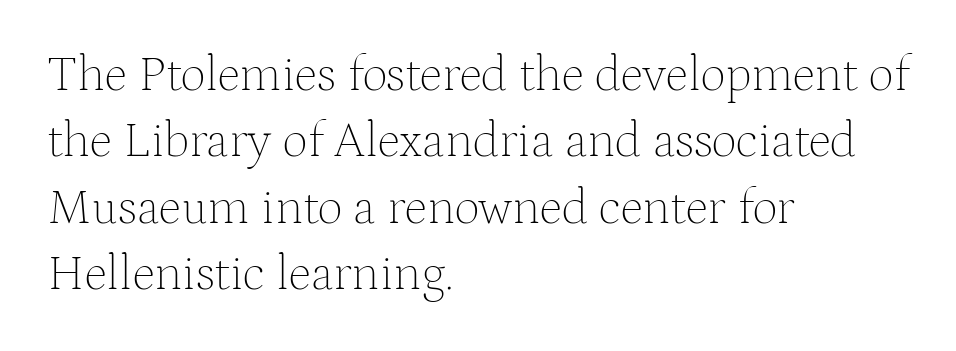
Are there feet on the stems? There are — it's a serif. The words here are not underlined. Summary of weight: not heavy and not bold. The letterforms sit shoulder to shoulder at normal distance. Nope, not italic — everything's standing straight.
